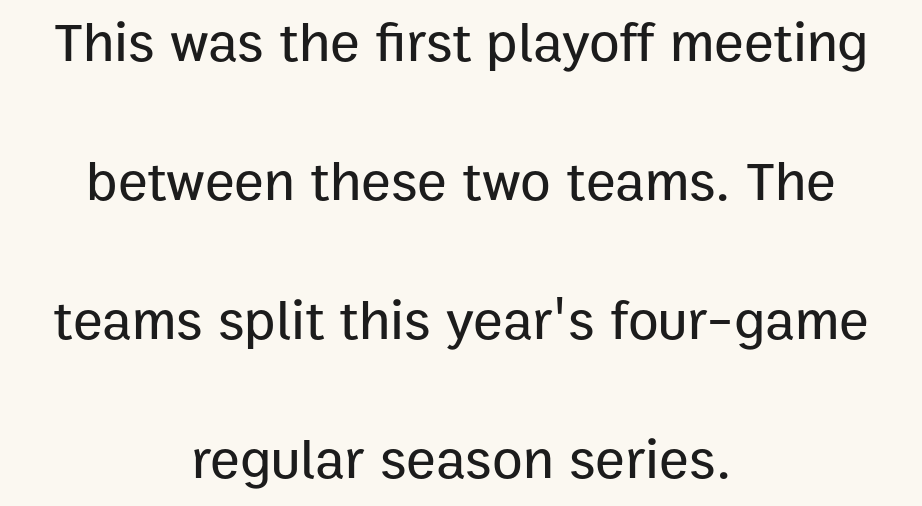
Proportional: the letters do not fall into vertical columns. The rendering positions every line midway between the sides. Only glyphs here, with clear space below each row. The type sits square on the baseline with zero lean.
